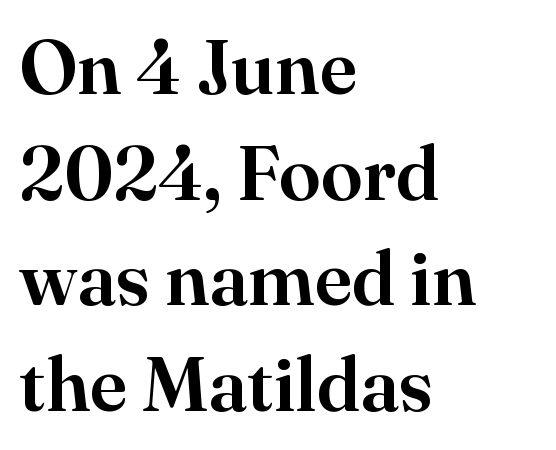
Line starts are locked; line ends wander. Notice how the stems are strictly vertical — no italics here. The string is rendered with underlining switched off. Small tapered or slab feet sit at the stroke ends, so this counts as serif. What's the leading like? Ordinary, nothing unusual. Spacing between characters is what you'd get straight out of the box.
